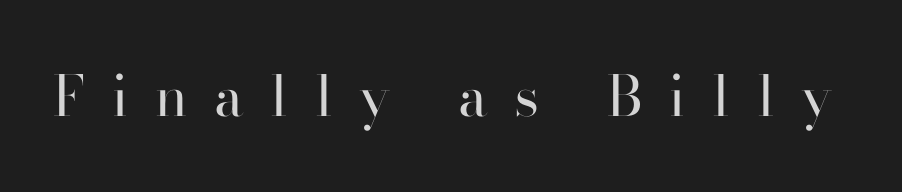
Q: Is the text bold? A: No.
Q: Is the text italic (slanted)? A: No, it is upright.
Q: Is the typeface a serif or a sans-serif typeface? A: Serif.
Q: Is the text underlined? A: No.
Q: Is the spacing between letters normal or unusually wide? A: Unusually wide.
Q: Width (condensed, normal, or wide)? A: Normal.
Q: Stroke contrast? A: High.
Q: x-height? A: Small.
Q: Monospaced? A: No.
